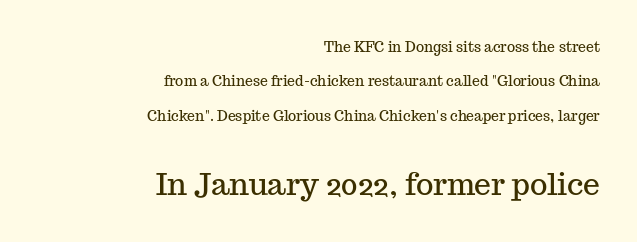
This sample trades compactness for vertical openness between lines. This sample uses a serif face. Short and long lines alike share a common ending point at right. Varying glyph widths throughout — classic text-font behaviour. The second block has been scaled up relative to the first. Standard letterfit; no display-style spreading of the glyphs.
